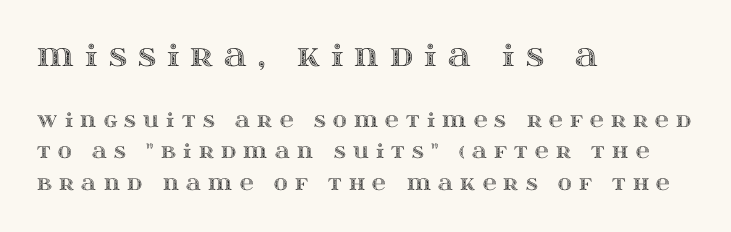
Q: Is the text italic (slanted)? A: No, it is upright.
Q: Is the text underlined? A: No.
Q: How is the paragraph aligned? A: Left-aligned.
Q: Is the spacing between letters normal or unusually wide? A: Unusually wide.
Q: Is the spacing between lines tight, normal or loose? A: Normal.
Q: Which block of text is set in a larger size, the first (top) or the second (bottom)? A: The first (top) one.
Q: Width (condensed, normal, or wide)? A: Wide.
Q: x-height? A: Large.
Q: Monospaced? A: No.
